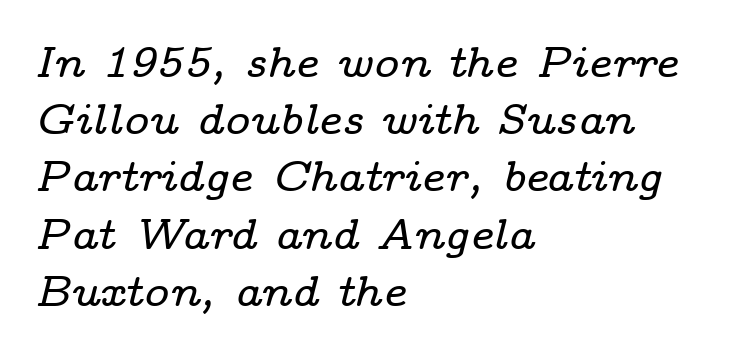
{"serif": "yes", "italic": "yes", "lean": "right", "slant_degrees": 14, "width": "wide", "stroke_contrast": "low", "x_height": "medium", "monospaced": "no", "underline": "no", "align": "left", "line_spacing": "normal", "line_spacing_ratio": 1.33, "letter_spacing": "normal", "letter_spacing_em": 0.0, "glyph_px": 43}
